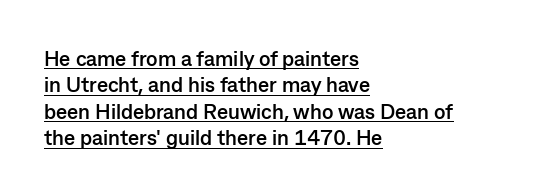
Q: Is the text bold? A: Yes.
Q: Is the text italic (slanted)? A: No, it is upright.
Q: Is the text underlined? A: Yes.
Q: How is the paragraph aligned? A: Left-aligned.
Q: Is the spacing between letters normal or unusually wide? A: Normal.
Q: Is the spacing between lines tight, normal or loose? A: Normal.
